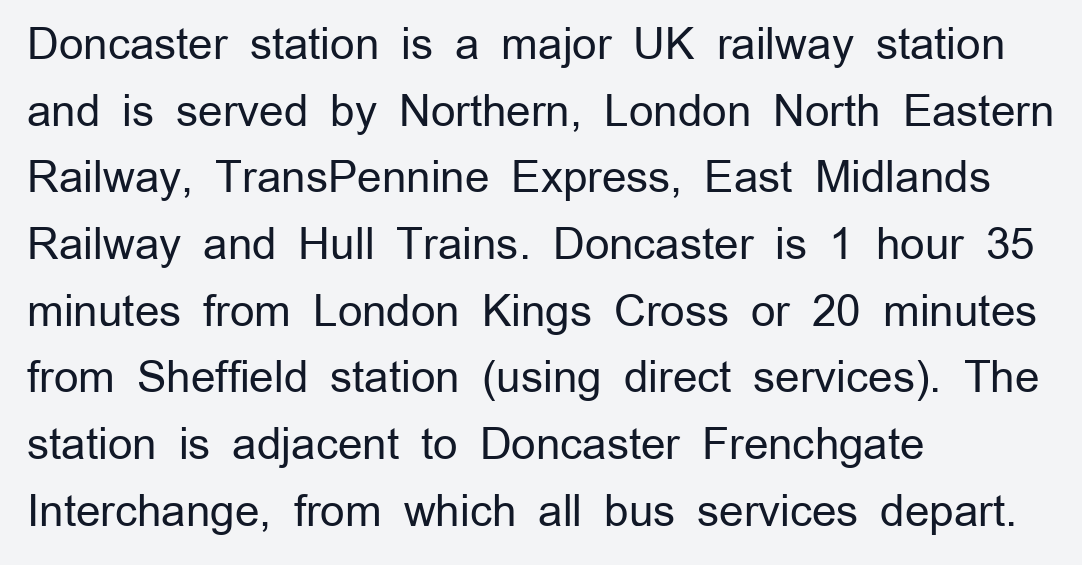
Nothing sits at the stroke ends, so this counts as sans-serif. The letters advance in unequal steps, a hallmark of proportional type. Here the glyphs are tracked normally, forming tight word shapes. The lettering stays uniformly vertical, giving the passage a roman look. The face looks like a standard text weight, possibly lighter. This rendering uses left alignment, leaving the right contour irregular.
